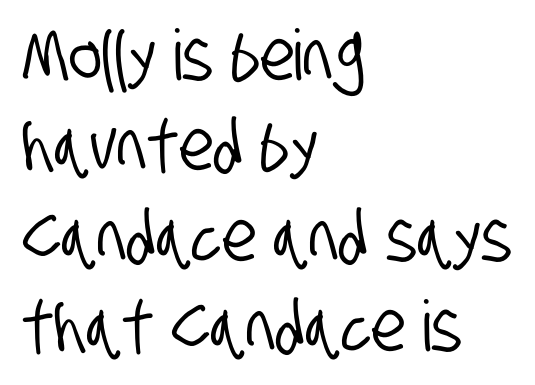
{"serif": "no", "width": "condensed", "stroke_contrast": "low", "x_height": "large", "monospaced": "no", "underline": "no", "align": "left", "line_spacing": "normal", "line_spacing_ratio": 1.29, "letter_spacing": "normal", "letter_spacing_em": 0.0, "glyph_px": 70}
